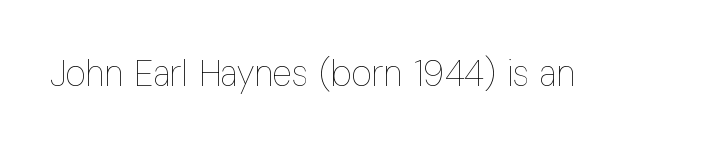
{"italic": "no", "bold": "no", "weight": "thin", "width": "condensed", "stroke_contrast": "low", "x_height": "medium", "monospaced": "no", "underline": "no", "letter_spacing": "normal", "letter_spacing_em": 0.0, "glyph_px": 36}
